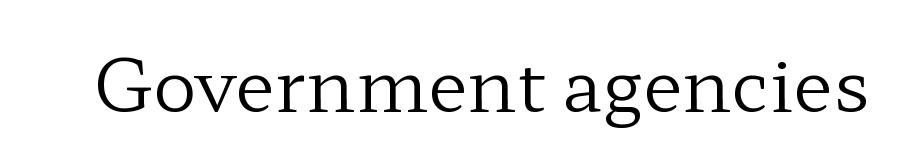
Type without underlining. Compared with typical body copy, the letter spacing here is the same. Weight: in the light-to-regular range. A typesetter would label this face a serif. You could not count columns in this text — the font is proportionally spaced. Unlike italic type, these characters show no tilt at all.
